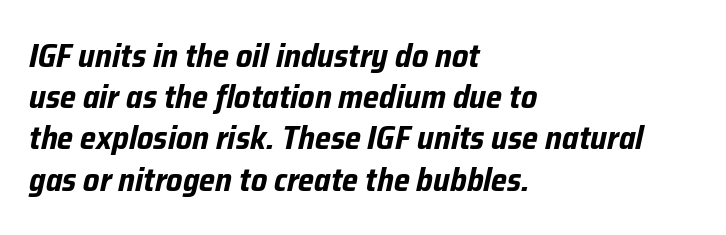
The image shows 33 px bold, condensed type, italic (leaning right); set left-aligned, normal line spacing (1.25x), normal letter spacing, not underlined; low stroke contrast and a medium x-height.
